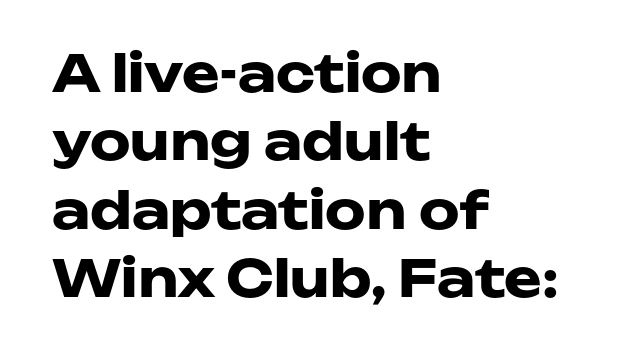
The image shows 51 px heavy, wide sans-serif type, upright; set left-aligned, normal line spacing (1.34x), normal letter spacing, not underlined; low stroke contrast and a medium x-height.
